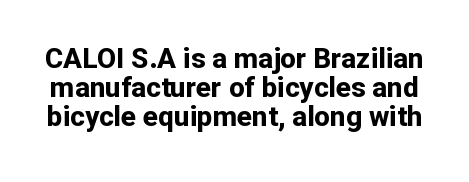
The image shows 28 px bold sans-serif type, upright; set tight line spacing (1.04x), normal letter spacing, not underlined; low stroke contrast and a medium x-height.
